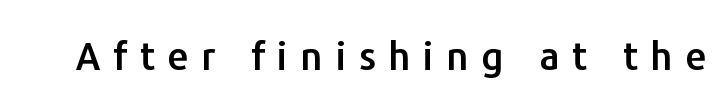
The image shows 38 px sans-serif type, upright; set unusually wide letter spacing (+0.34 em), not underlined; low stroke contrast and a medium x-height.
